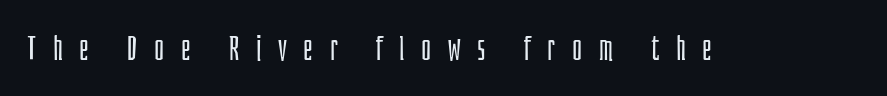
The image shows 34 px light, condensed sans-serif type, upright; set unusually wide letter spacing (+0.49 em), not underlined; low stroke contrast and a large x-height.
